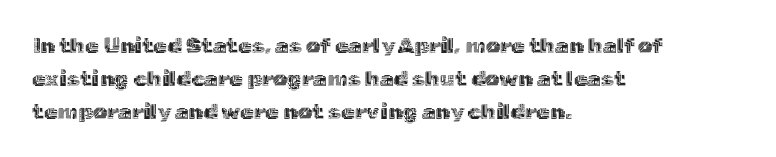
Q: Is the text italic (slanted)? A: No, it is upright.
Q: Is the text underlined? A: No.
Q: How is the paragraph aligned? A: Left-aligned.
Q: Is the spacing between letters normal or unusually wide? A: Normal.
Q: Is the spacing between lines tight, normal or loose? A: Normal.
